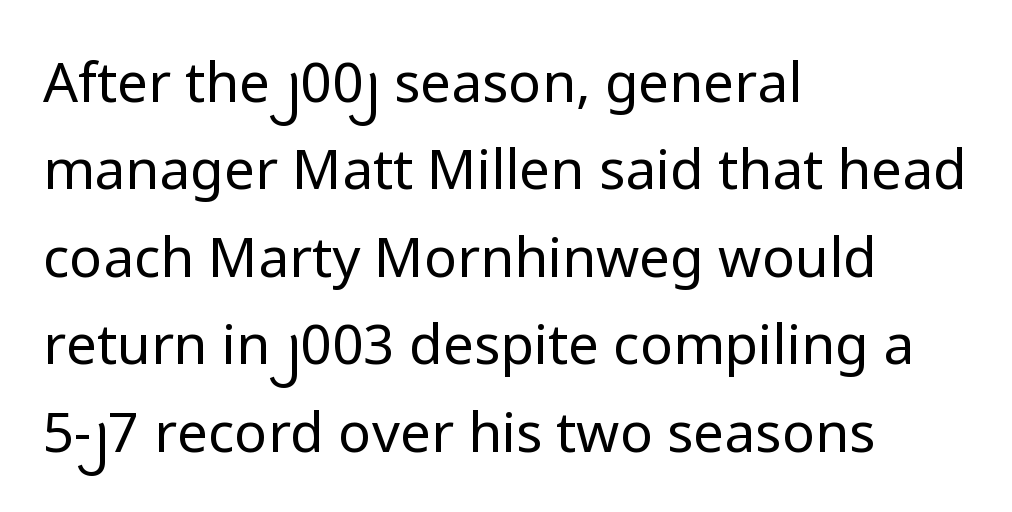
The image shows 55 px regular-weight sans-serif type, upright; set left-aligned, normal line spacing (1.59x), normal letter spacing, not underlined; low stroke contrast and a medium x-height.
